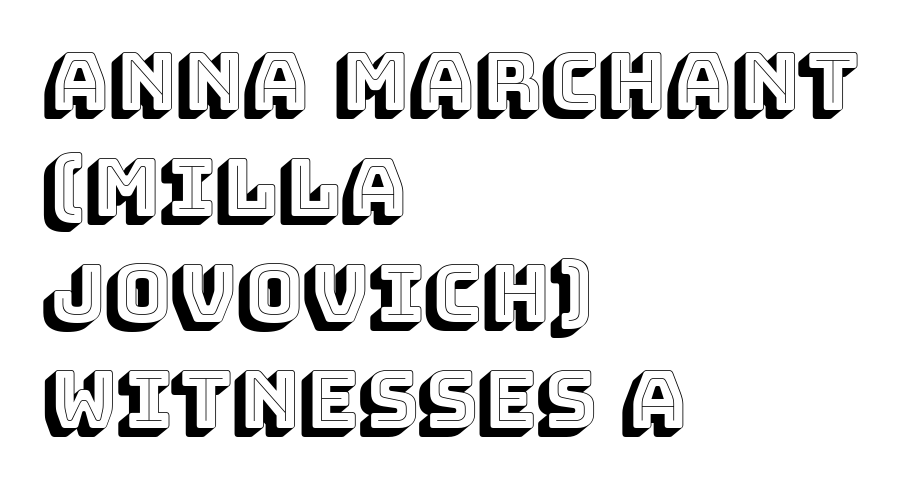
The image shows 79 px text type, upright; set left-aligned, normal line spacing (1.34x), normal letter spacing, not underlined; a large x-height.
